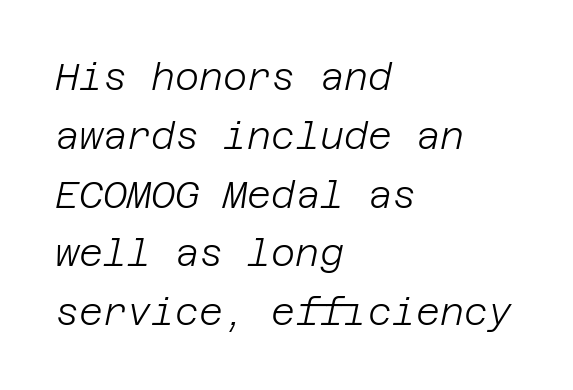
Q: Is the text bold? A: No.
Q: Is the text italic (slanted)? A: Yes, it leans right by about 12 degrees.
Q: Is the text underlined? A: No.
Q: How is the paragraph aligned? A: Left-aligned.
Q: Is the spacing between letters normal or unusually wide? A: Normal.
Q: Is the spacing between lines tight, normal or loose? A: Normal.
Q: Width (condensed, normal, or wide)? A: Normal.
Q: Stroke contrast? A: Low.
Q: x-height? A: Large.
